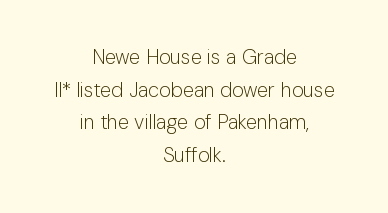
{"italic": "no", "bold": "no", "underline": "no", "align": "center", "line_spacing": "normal", "line_spacing_ratio": 1.63, "letter_spacing": "normal", "letter_spacing_em": 0.0, "glyph_px": 20}
